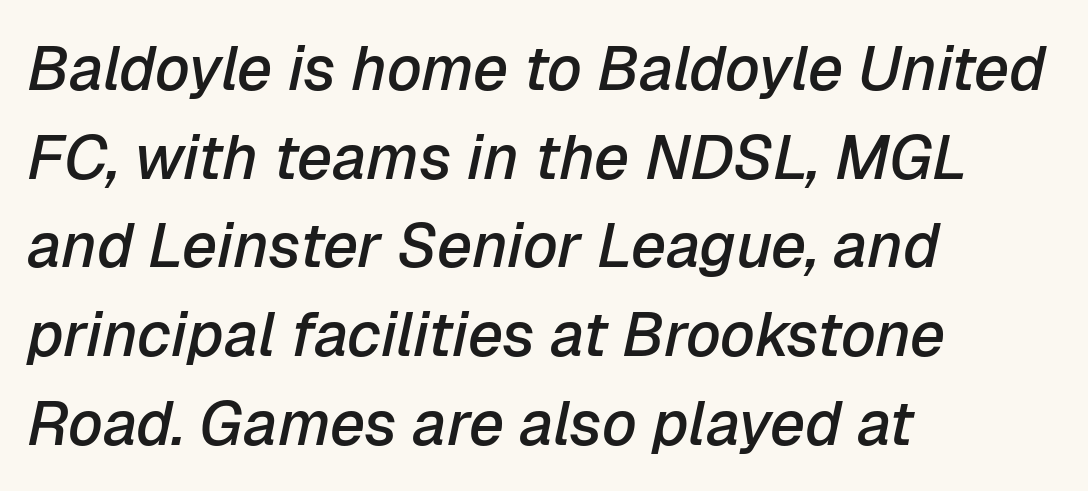
The image shows 62 px semibold type, italic (leaning right); set left-aligned, normal line spacing (1.43x), normal letter spacing, not underlined; low stroke contrast and a medium x-height.
